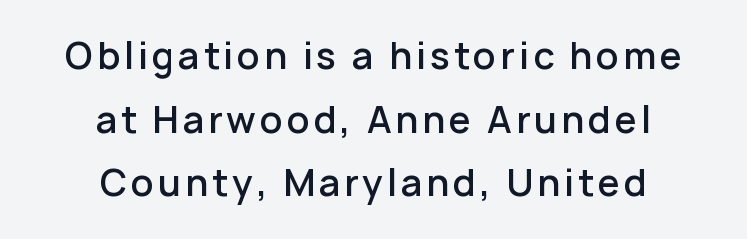
Upright lettering throughout. Any mark beneath the type? The region is blank. These lines stack symmetrically, like a column narrowing and widening about its center. Note the varied advance widths — an 'i' is clearly narrower than an 'm'. Does the weight exceed regular? Yes, but only to semibold. Classification — sans serif.
